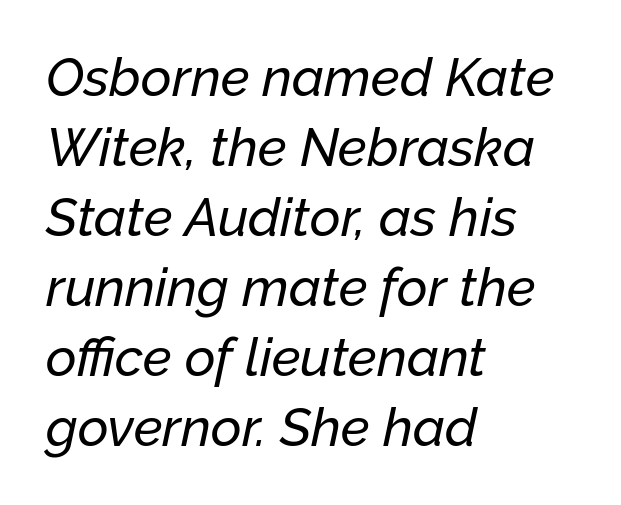
Beneath every word, the page is bare. The typesetter chose a ragged-right arrangement here. There's an unmistakable incline to the writing here. In terms of letterspacing, this is plain default setting. The vertical gap from one line to the next is medium.
